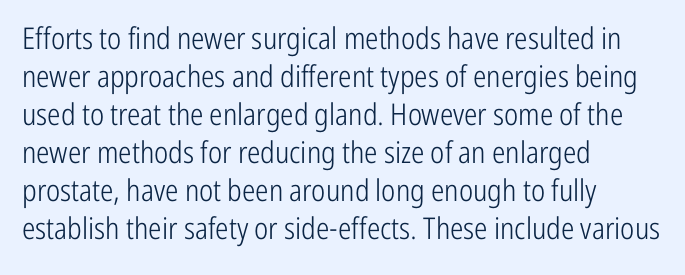
Q: Is the text bold? A: No.
Q: Is the text italic (slanted)? A: No, it is upright.
Q: Is the typeface a serif or a sans-serif typeface? A: Sans-serif.
Q: Is the text underlined? A: No.
Q: How is the paragraph aligned? A: Left-aligned.
Q: Is the spacing between letters normal or unusually wide? A: Normal.
Q: Is the spacing between lines tight, normal or loose? A: Normal.
Q: Width (condensed, normal, or wide)? A: Condensed.
Q: Stroke contrast? A: Low.
Q: x-height? A: Medium.
Q: Monospaced? A: No.
